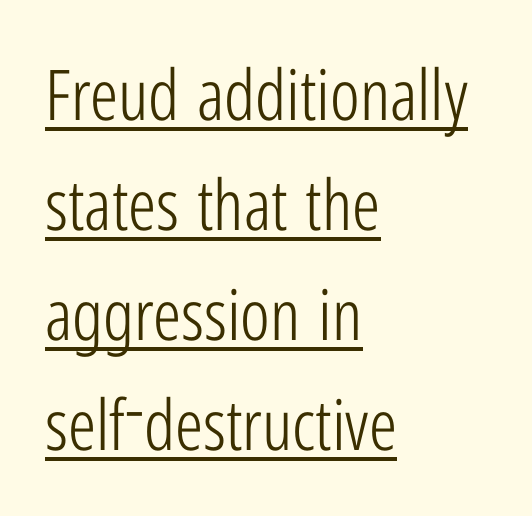
Q: Is the text bold? A: No.
Q: Is the text italic (slanted)? A: No, it is upright.
Q: Is the typeface a serif or a sans-serif typeface? A: Sans-serif.
Q: Is the text underlined? A: Yes.
Q: How is the paragraph aligned? A: Left-aligned.
Q: Is the spacing between letters normal or unusually wide? A: Normal.
Q: Is the spacing between lines tight, normal or loose? A: Normal.
Q: Width (condensed, normal, or wide)? A: Condensed.
Q: Stroke contrast? A: Low.
Q: x-height? A: Medium.
Q: Monospaced? A: No.
